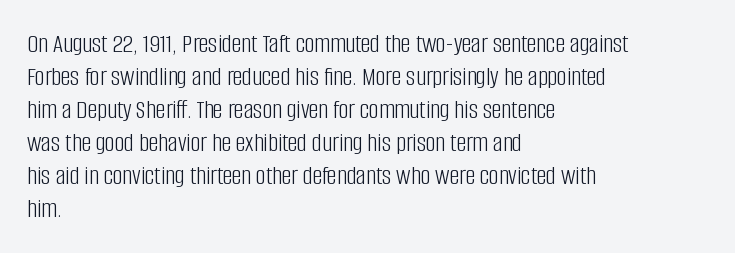
{"italic": "no", "bold": "no", "underline": "no", "align": "left", "line_spacing_ratio": 1.22, "letter_spacing": "normal", "letter_spacing_em": 0.0, "glyph_px": 27}
